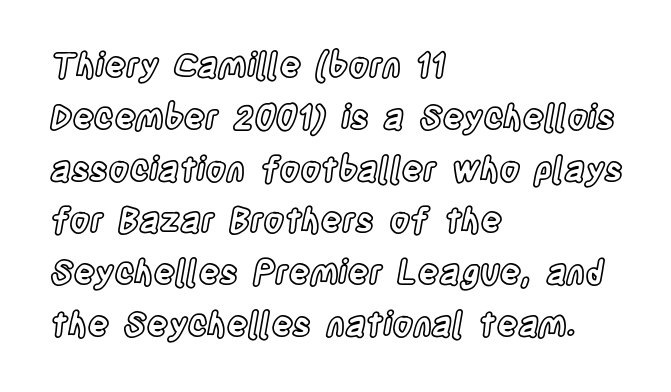
{"width": "condensed", "x_height": "large", "monospaced": "no", "underline": "no", "align": "left", "line_spacing": "normal", "line_spacing_ratio": 1.57, "letter_spacing": "normal", "letter_spacing_em": 0.0, "glyph_px": 33}
